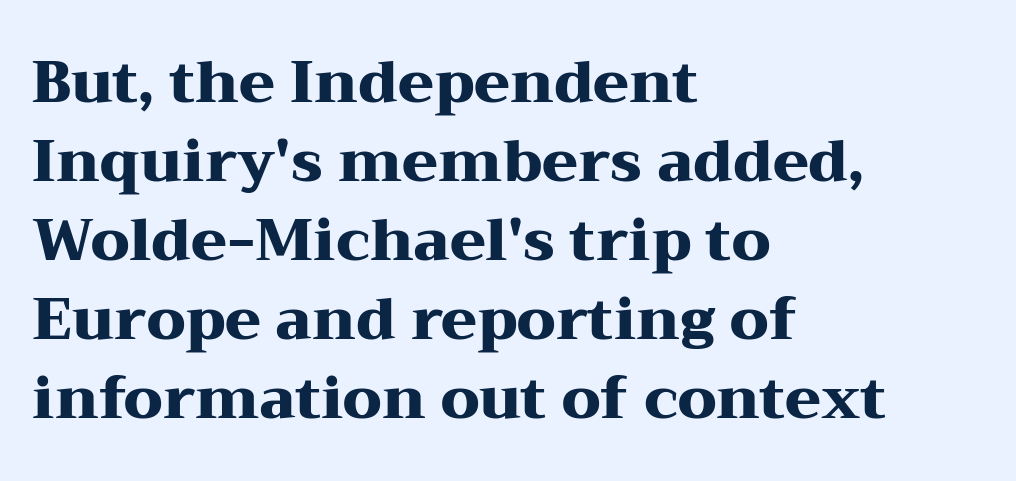
{"serif": "yes", "italic": "no", "bold": "yes", "weight": "heavy", "width": "wide", "stroke_contrast": "medium", "x_height": "medium", "monospaced": "no", "underline": "no", "align": "left", "line_spacing": "normal", "line_spacing_ratio": 1.36, "letter_spacing": "normal", "letter_spacing_em": 0.0, "glyph_px": 58}
